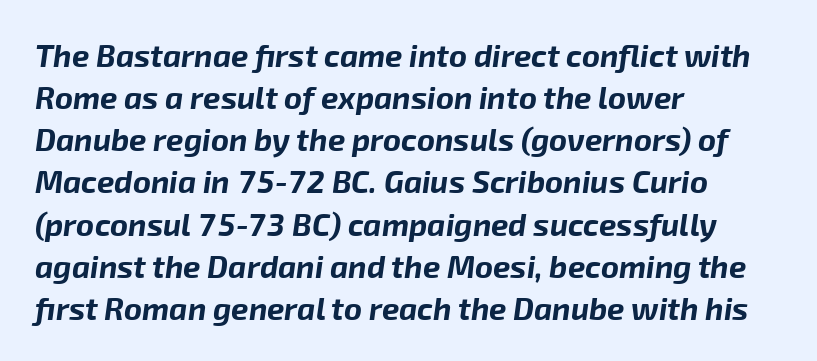
The image shows 31 px bold type, italic (leaning right); set left-aligned, normal line spacing (1.36x), normal letter spacing, not underlined; low stroke contrast and a medium x-height.
